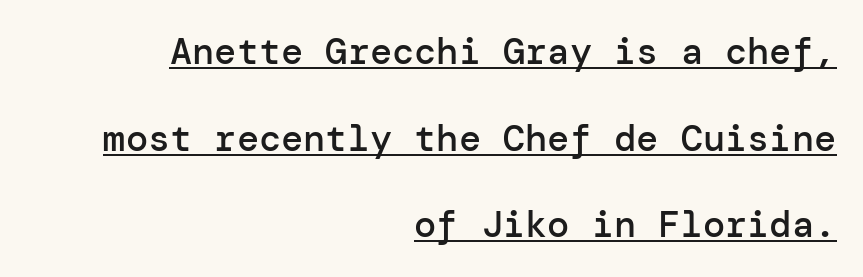
{"serif": "no", "italic": "no", "bold": "semi", "weight": "semibold", "width": "normal", "stroke_contrast": "low", "x_height": "medium", "underline": "yes", "align": "right", "line_spacing": "loose", "line_spacing_ratio": 2.34, "letter_spacing": "normal", "letter_spacing_em": 0.0, "glyph_px": 37}
